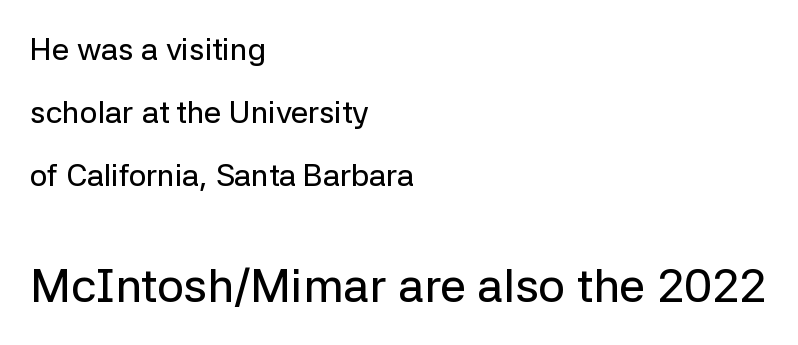
Vertical strokes here are truly vertical. Think of a printed novel: that variable character pitch is what you see here. Line beginnings align vertically; line endings do not. The rendering uses a large line-height, opening up the rows.
